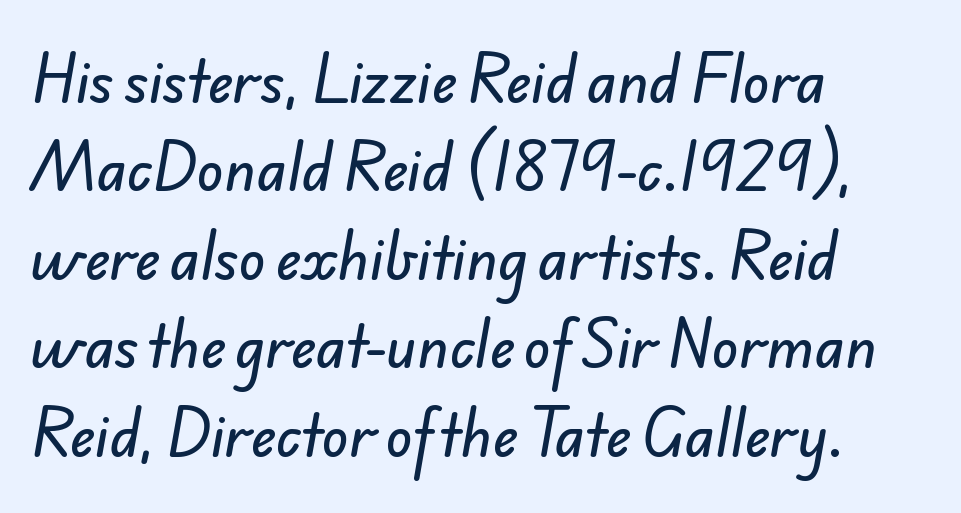
Each line starts at the same left margin while the right side varies. You could call the tracking neutral — neither tight nor loose. Letters rest on an invisible, unmarked baseline. Regular leading. The face used here is proportionally spaced, like ordinary book or web type.
